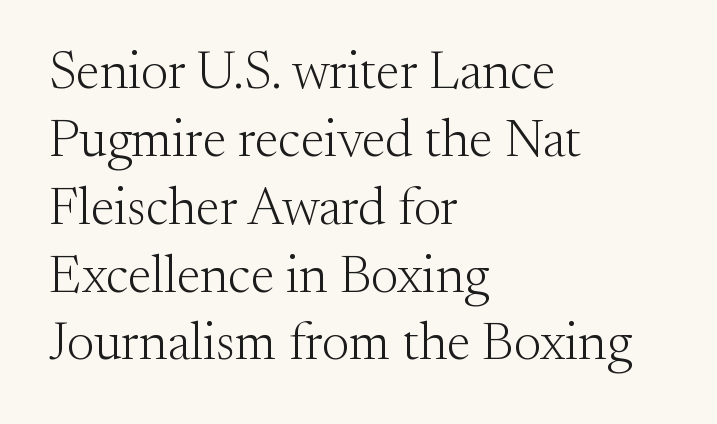
{"serif": "yes", "italic": "no", "bold": "no", "weight": "light", "width": "normal", "stroke_contrast": "medium", "x_height": "small", "monospaced": "no", "underline": "no", "align": "left", "line_spacing": "normal", "line_spacing_ratio": 1.28, "letter_spacing": "normal", "letter_spacing_em": 0.0, "glyph_px": 53}
